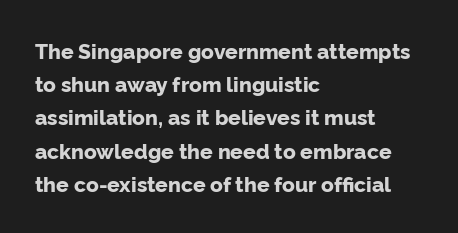
Q: Is the text bold? A: Yes.
Q: Is the text italic (slanted)? A: No, it is upright.
Q: Is the text underlined? A: No.
Q: How is the paragraph aligned? A: Left-aligned.
Q: Is the spacing between letters normal or unusually wide? A: Normal.
Q: Is the spacing between lines tight, normal or loose? A: Normal.
